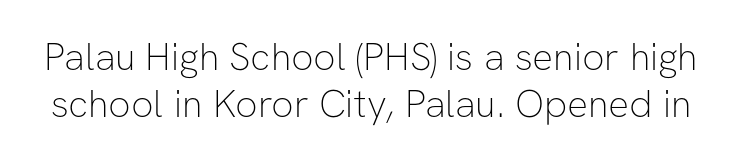
Q: Is the text bold? A: No.
Q: Is the text italic (slanted)? A: No, it is upright.
Q: Is the typeface a serif or a sans-serif typeface? A: Sans-serif.
Q: Is the text underlined? A: No.
Q: Is the spacing between letters normal or unusually wide? A: Normal.
Q: Width (condensed, normal, or wide)? A: Normal.
Q: Stroke contrast? A: Low.
Q: x-height? A: Medium.
Q: Monospaced? A: No.
